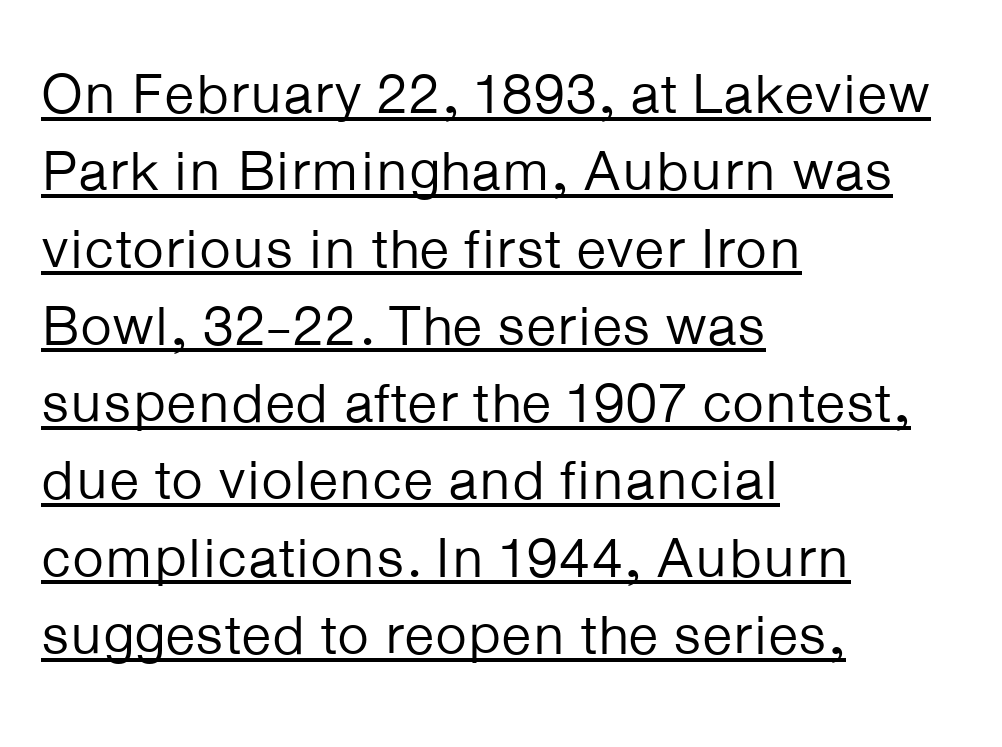
The image shows 56 px regular-weight sans-serif type, upright; set left-aligned, normal line spacing (1.38x), normal letter spacing, underlined; low stroke contrast and a medium x-height.
